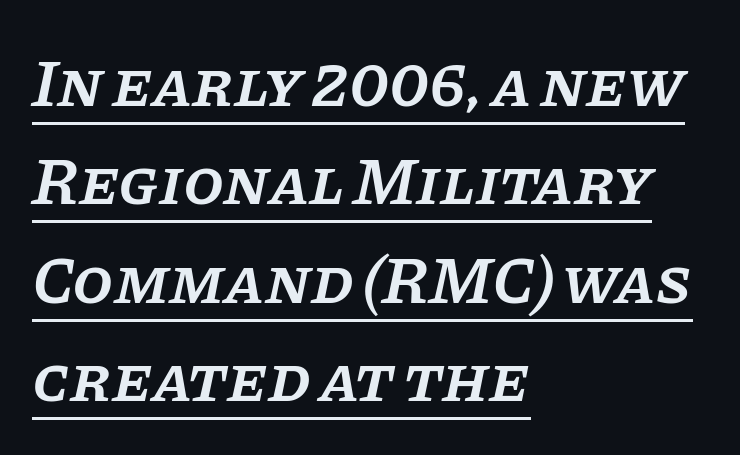
{"serif": "yes", "italic": "yes", "lean": "right", "slant_degrees": 11, "bold": "semi", "weight": "semibold", "width": "normal", "stroke_contrast": "low", "x_height": "large", "monospaced": "no", "underline": "yes", "align": "left", "line_spacing": "normal", "line_spacing_ratio": 1.49, "letter_spacing": "normal", "letter_spacing_em": 0.0, "glyph_px": 66}
